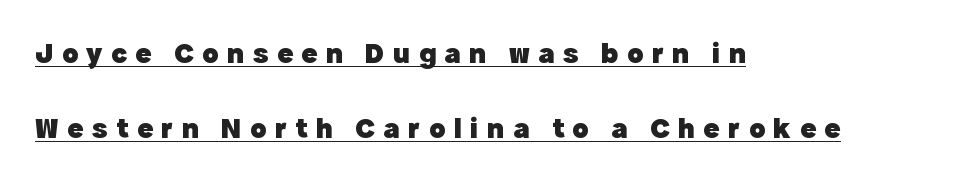
Airy leading. Compared with an ordinary text face, these strokes are far heavier — a full bold. The text was rendered using a sans face with plain stroke endings. The type is letterspaced generously, with wide tracking.
